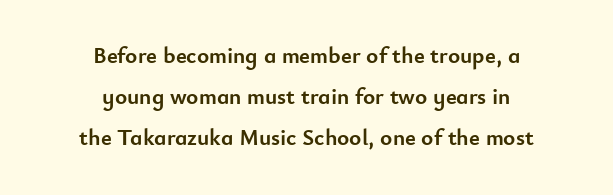
Q: Is the text bold? A: Yes.
Q: Is the text italic (slanted)? A: No, it is upright.
Q: Is the text underlined? A: No.
Q: How is the paragraph aligned? A: Centered.
Q: Is the spacing between letters normal or unusually wide? A: Normal.
